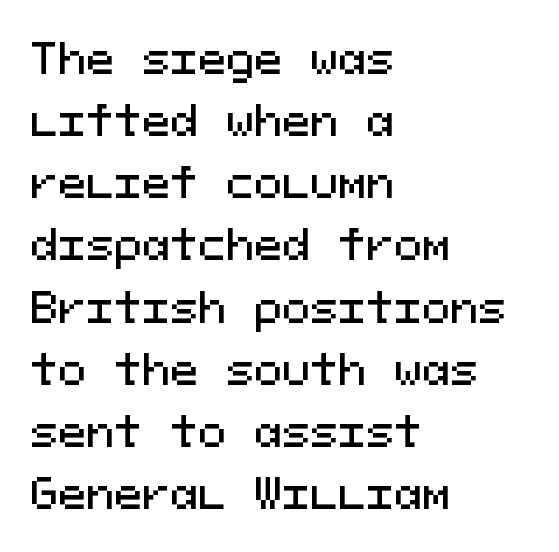
Q: Is the text italic (slanted)? A: No, it is upright.
Q: Is the typeface a serif or a sans-serif typeface? A: Sans-serif.
Q: Is the text underlined? A: No.
Q: How is the paragraph aligned? A: Left-aligned.
Q: Is the spacing between letters normal or unusually wide? A: Normal.
Q: Is the spacing between lines tight, normal or loose? A: Normal.
Q: Width (condensed, normal, or wide)? A: Normal.
Q: Stroke contrast? A: Medium.
Q: x-height? A: Medium.
Q: Monospaced? A: Yes.
